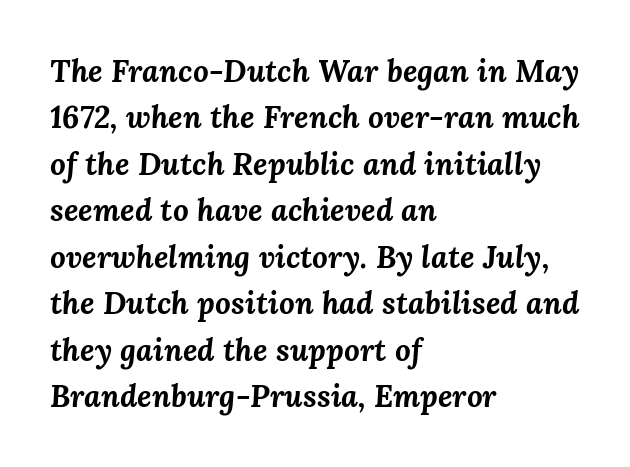
The image shows 31 px bold type, italic (leaning right); set left-aligned, normal line spacing (1.5x), normal letter spacing, not underlined; medium stroke contrast and a medium x-height.
